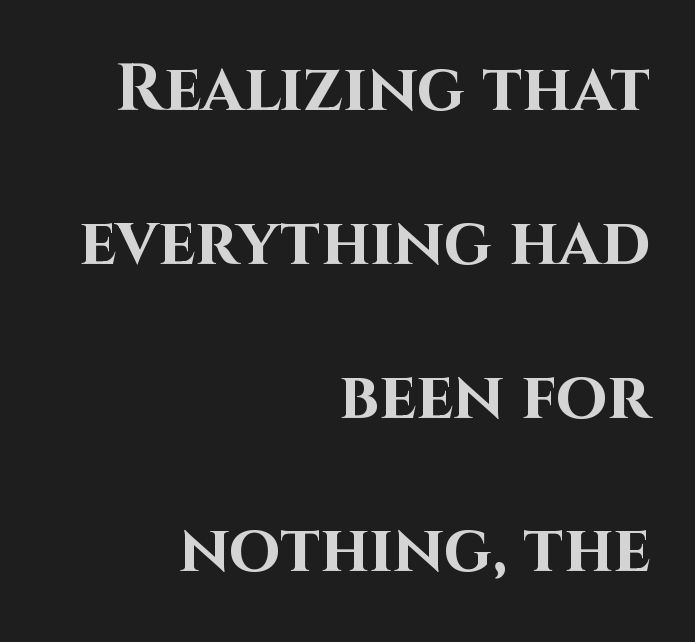
The image shows 66 px bold sans-serif type, upright; set right-aligned, loose line spacing (2.33x), normal letter spacing, not underlined; high stroke contrast and a large x-height.
